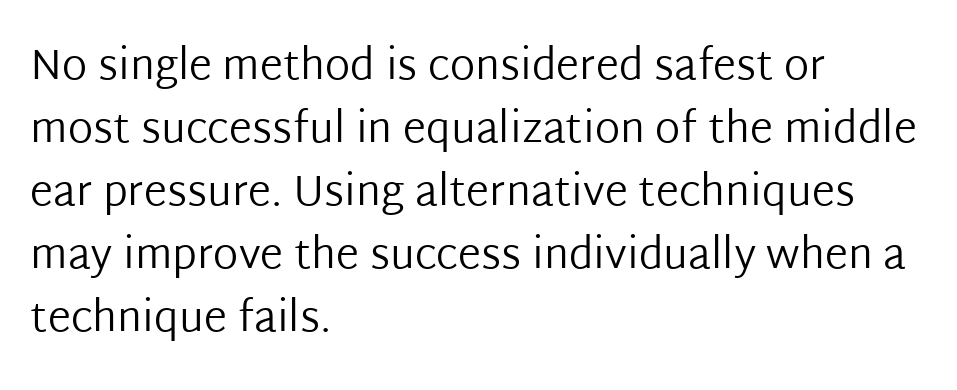
The image shows 42 px regular-weight sans-serif type, upright; set left-aligned, normal line spacing (1.5x), normal letter spacing, not underlined; low stroke contrast and a medium x-height.
